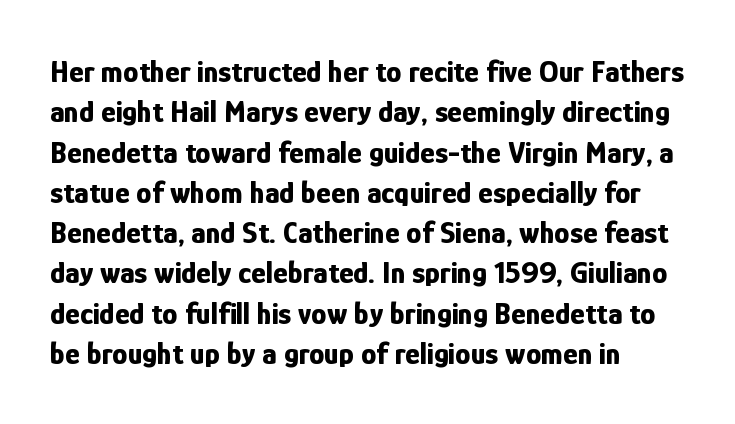
The image shows 31 px bold, condensed sans-serif type, upright; set left-aligned, normal line spacing (1.3x), normal letter spacing, not underlined; low stroke contrast and a medium x-height.
